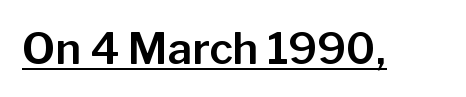
The image shows 43 px sans-serif type, upright; set normal letter spacing, underlined; low stroke contrast and a medium x-height.
